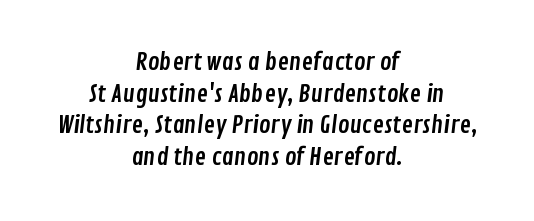
The image shows 24 px text type; set centered, normal line spacing (1.32x), normal letter spacing, not underlined.
